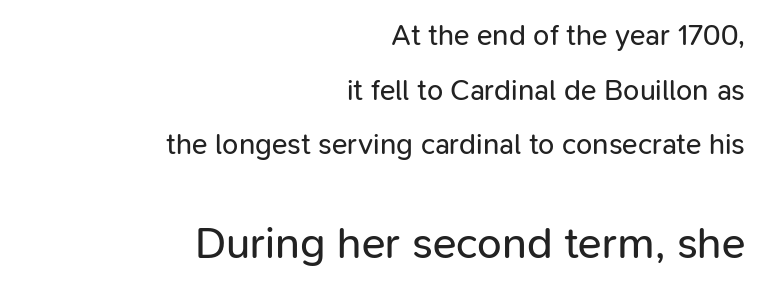
Q: Is the text bold? A: No.
Q: Is the text italic (slanted)? A: No, it is upright.
Q: Is the typeface a serif or a sans-serif typeface? A: Sans-serif.
Q: Is the text underlined? A: No.
Q: How is the paragraph aligned? A: Right-aligned.
Q: Is the spacing between letters normal or unusually wide? A: Normal.
Q: Which block of text is set in a larger size, the first (top) or the second (bottom)? A: The second (bottom) one.
Q: Width (condensed, normal, or wide)? A: Normal.
Q: Stroke contrast? A: Low.
Q: x-height? A: Medium.
Q: Monospaced? A: No.
